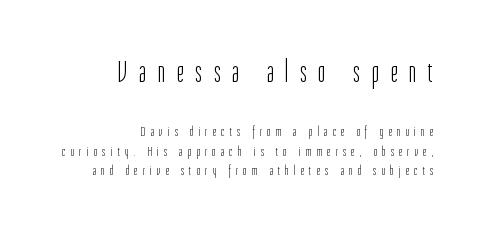
Does the bottom block carry the larger type? No, the top block does. Leading: standard. The passage shown is typed in a proportional face where columns would drift. Lines of text with bare space underneath. This is roman type, the default non-slanted kind.
